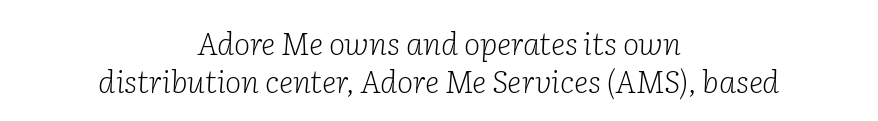
{"serif": "yes", "italic": "yes", "lean": "right", "slant_degrees": 2, "bold": "no", "weight": "light", "width": "normal", "stroke_contrast": "low", "x_height": "medium", "monospaced": "no", "underline": "no", "align": "center", "line_spacing_ratio": 1.21, "letter_spacing": "normal", "letter_spacing_em": 0.0, "glyph_px": 31}
